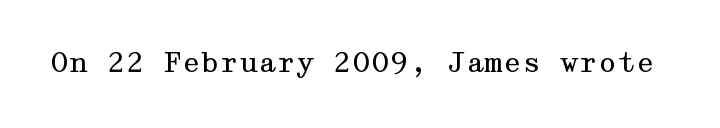
{"italic": "no", "bold": "no", "underline": "no", "letter_spacing": "normal", "letter_spacing_em": 0.0, "glyph_px": 27}
